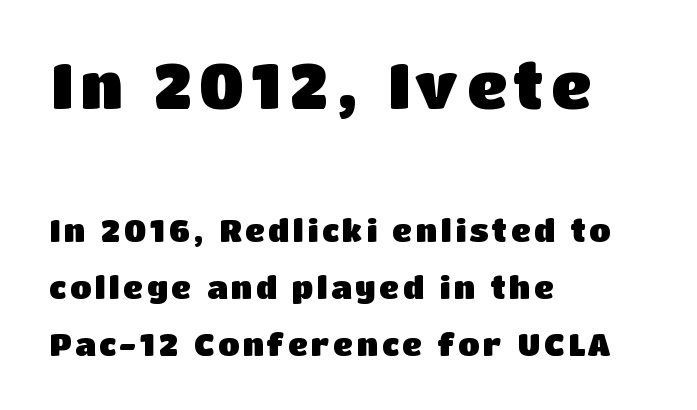
{"serif": "no", "italic": "no", "bold": "yes", "weight": "heavy", "width": "normal", "stroke_contrast": "low", "x_height": "large", "monospaced": "no", "underline": "no", "align": "left", "line_spacing_ratio": 1.83, "larger_block": "first", "size_ratio": 2.0, "glyph_px": 62}
